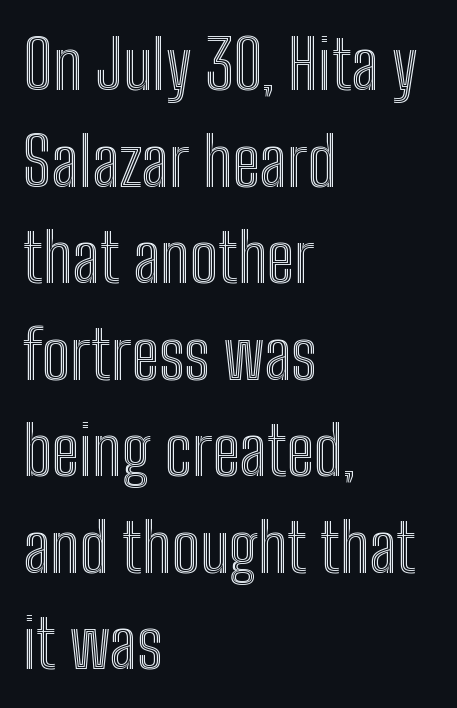
{"italic": "no", "width": "condensed", "x_height": "medium", "monospaced": "no", "underline": "no", "align": "left", "line_spacing": "normal", "line_spacing_ratio": 1.42, "letter_spacing": "normal", "letter_spacing_em": 0.0, "glyph_px": 68}
